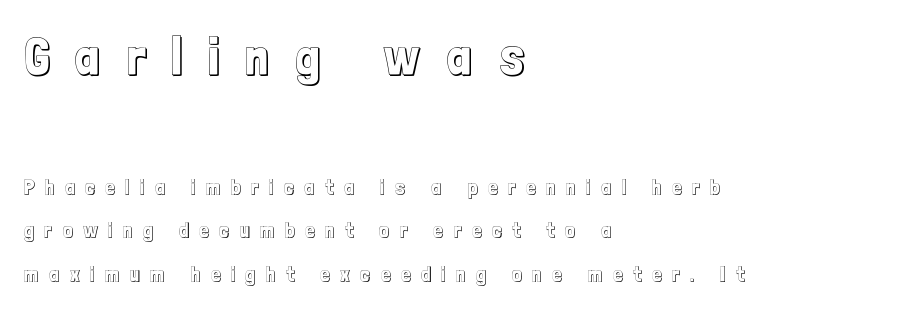
The image shows 52 px condensed type, upright; set left-aligned, loose line spacing (2.08x), unusually wide letter spacing (+0.5 em), not underlined; the first (top) block is 2.48x larger; a medium x-height.
